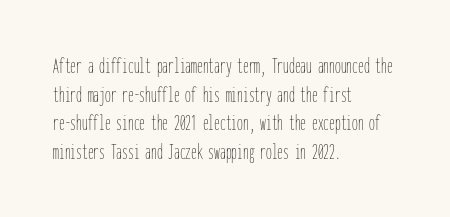
The image shows 23 px text type, upright; set left-aligned, line spacing 1.24x, normal letter spacing, not underlined.
